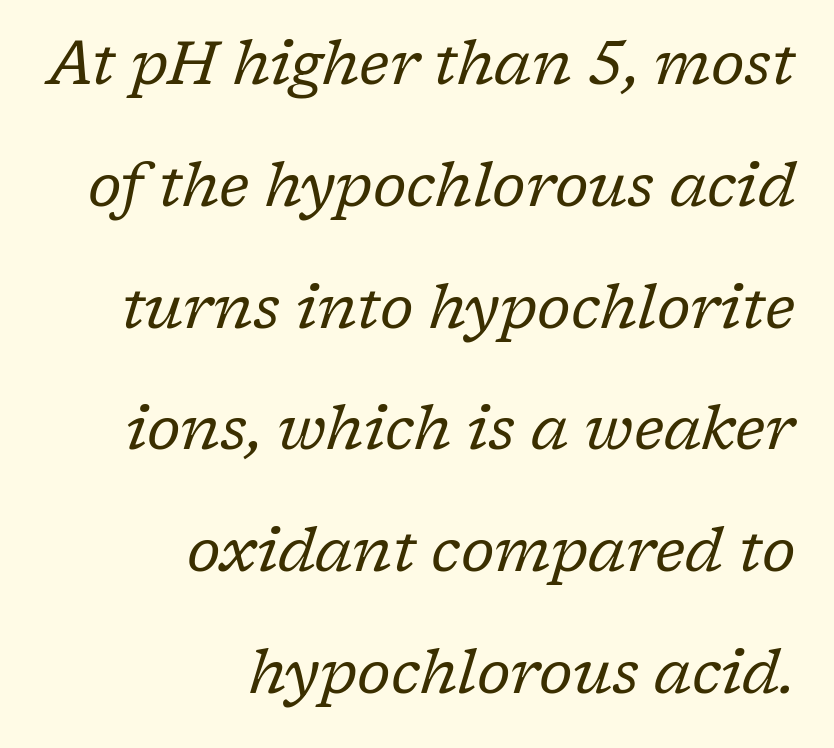
The image shows 60 px regular-weight serif type, italic (leaning right); set right-aligned, loose line spacing (2.03x), normal letter spacing, not underlined; low stroke contrast and a medium x-height.
